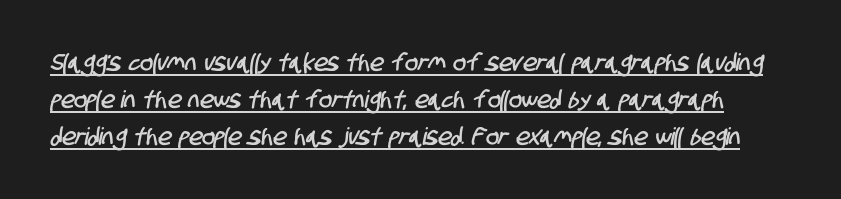
No extra tracking has been applied to these lines. Reading down the column, the eye jumps a familiar distance to each next line. The rendered words wear a rule along their underside.
